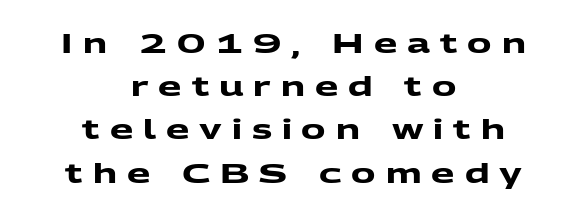
The image shows 27 px bold type; set centered, normal line spacing (1.6x), unusually wide letter spacing (+0.37 em), not underlined.
